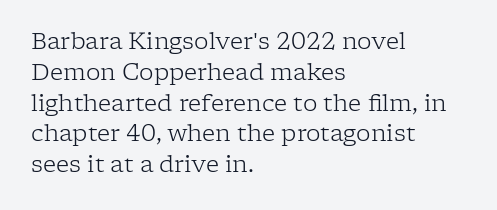
Descenders are the only things crossing below the line. The font sits on the lighter half of the weight spectrum, regular included. Does the copy run flush right? No — it runs flush left. Vertically, the passage feels balanced, rows spaced as you'd expect.
